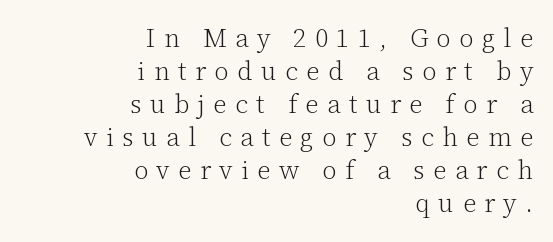
Just letters on the line, the space beneath them empty. These lines stack with their right ends in a neat column. This is roman type, the default non-slanted kind. Evenly set lines give the paragraph a standard silhouette. Glyph-to-glyph distance is far greater than everyday printed text. A light-to-regular cut is what we see here.
